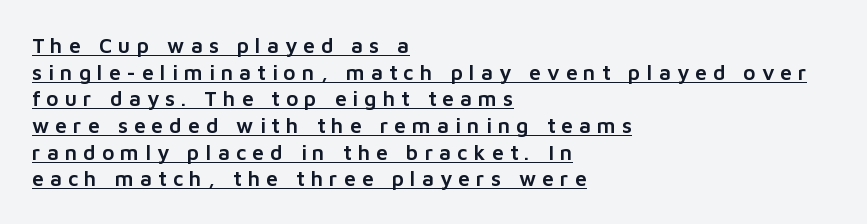
The words here are underlined. Vertical spacing — default. This sample uses expanded letter spacing, leaving extra air between glyphs. Quick note: not italic, upright.
